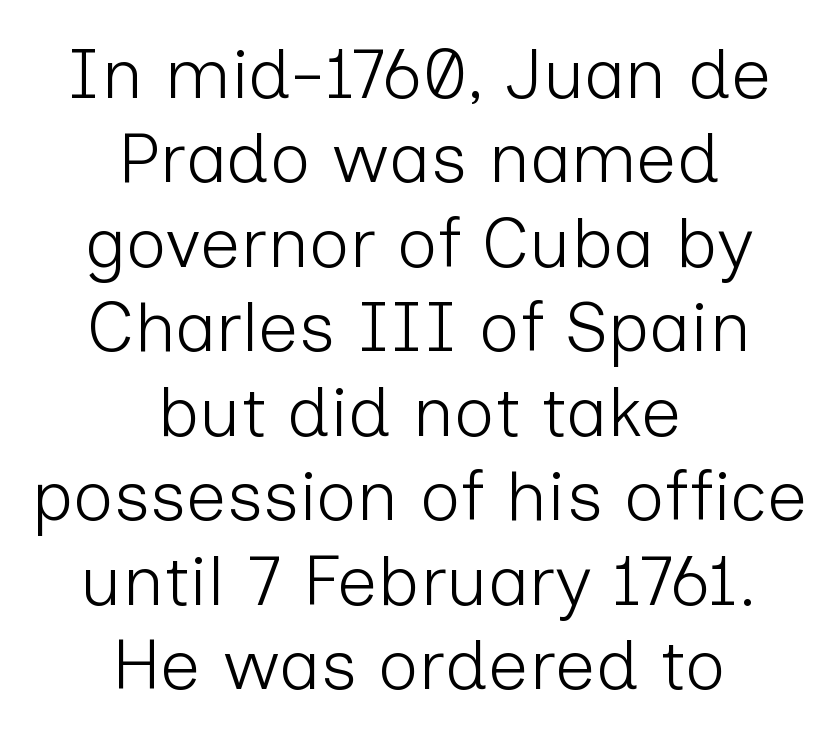
The image shows 71 px light sans-serif type, upright; set centered, line spacing 1.19x, normal letter spacing, not underlined; low stroke contrast and a medium x-height.
